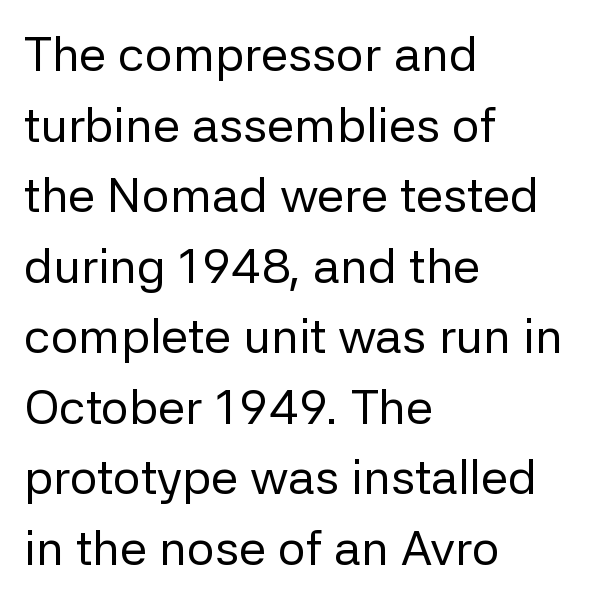
{"serif": "no", "italic": "no", "bold": "no", "weight": "regular", "width": "normal", "stroke_contrast": "low", "x_height": "medium", "monospaced": "no", "underline": "no", "align": "left", "line_spacing": "normal", "line_spacing_ratio": 1.44, "letter_spacing": "normal", "letter_spacing_em": 0.0, "glyph_px": 49}
